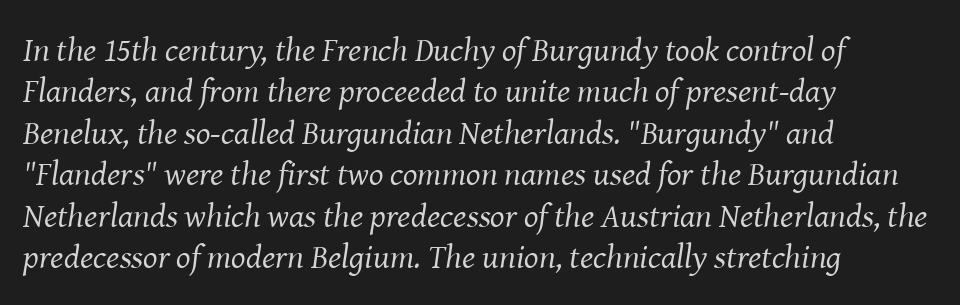
{"serif": "yes", "italic": "yes", "lean": "right", "slant_degrees": 8, "bold": "no", "weight": "regular", "width": "normal", "stroke_contrast": "medium", "x_height": "medium", "monospaced": "no", "underline": "no", "align": "left", "line_spacing_ratio": 1.22, "letter_spacing": "normal", "letter_spacing_em": 0.0, "glyph_px": 34}
